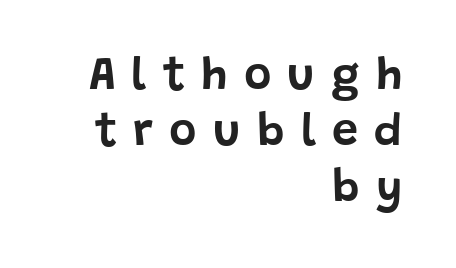
The image shows 47 px sans-serif type, upright; set right-aligned, line spacing 1.19x, unusually wide letter spacing (+0.34 em), not underlined; low stroke contrast and a large x-height.
